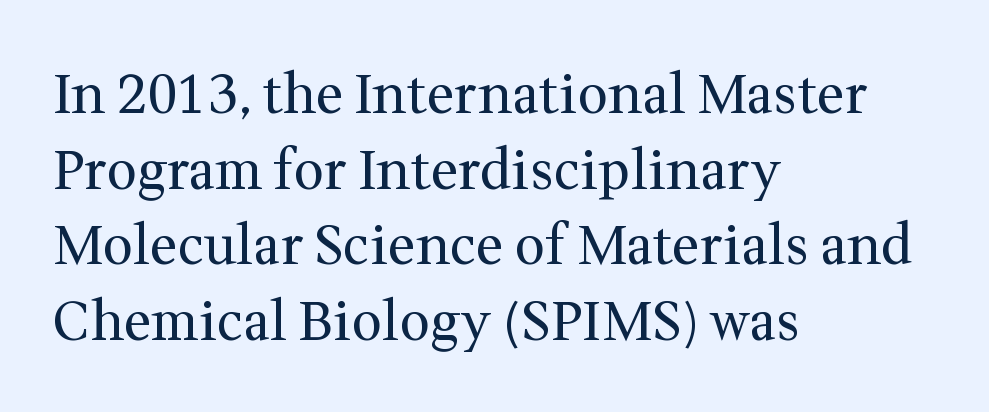
Q: Is the text bold? A: No.
Q: Is the text italic (slanted)? A: No, it is upright.
Q: Is the typeface a serif or a sans-serif typeface? A: Serif.
Q: Is the text underlined? A: No.
Q: How is the paragraph aligned? A: Left-aligned.
Q: Is the spacing between letters normal or unusually wide? A: Normal.
Q: Is the spacing between lines tight, normal or loose? A: Normal.
Q: Width (condensed, normal, or wide)? A: Normal.
Q: Stroke contrast? A: Medium.
Q: x-height? A: Medium.
Q: Monospaced? A: No.
